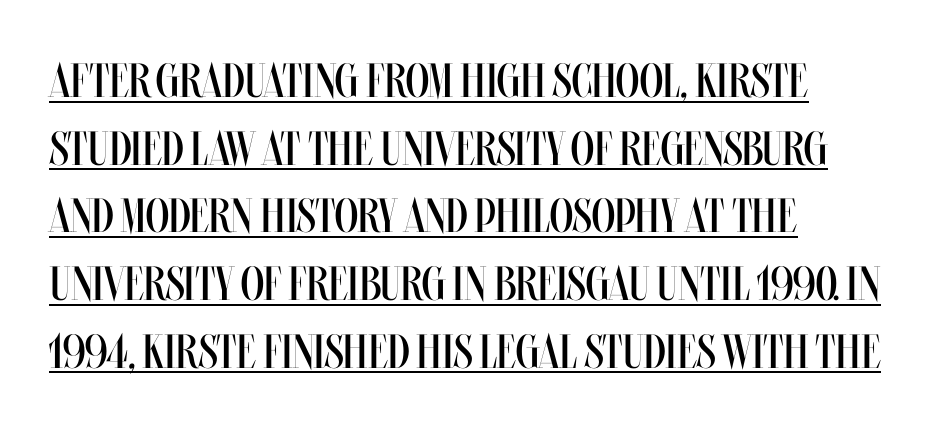
Q: Is the text bold? A: No.
Q: Is the text italic (slanted)? A: No, it is upright.
Q: Is the text underlined? A: Yes.
Q: How is the paragraph aligned? A: Left-aligned.
Q: Is the spacing between letters normal or unusually wide? A: Normal.
Q: Is the spacing between lines tight, normal or loose? A: Normal.
Q: Width (condensed, normal, or wide)? A: Condensed.
Q: Stroke contrast? A: Medium.
Q: x-height? A: Large.
Q: Monospaced? A: No.
